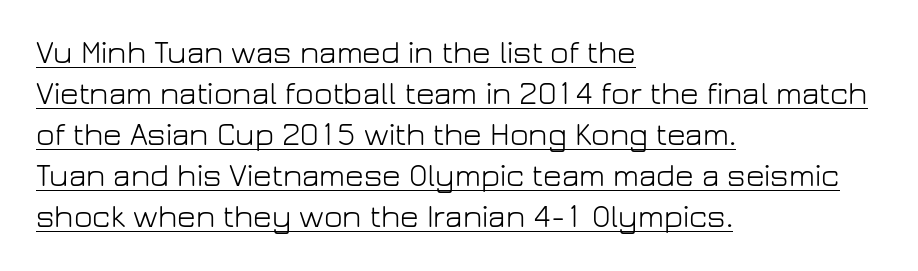
Q: Is the text bold? A: No.
Q: Is the text italic (slanted)? A: No, it is upright.
Q: Is the typeface a serif or a sans-serif typeface? A: Sans-serif.
Q: Is the text underlined? A: Yes.
Q: How is the paragraph aligned? A: Left-aligned.
Q: Is the spacing between letters normal or unusually wide? A: Normal.
Q: Is the spacing between lines tight, normal or loose? A: Normal.
Q: Width (condensed, normal, or wide)? A: Normal.
Q: Stroke contrast? A: Low.
Q: x-height? A: Medium.
Q: Monospaced? A: No.
